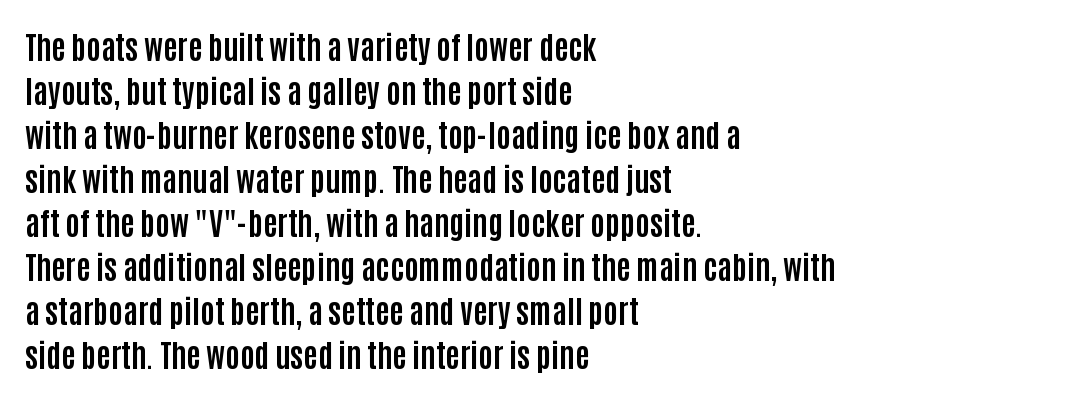
Summary of vertical rhythm: regular, with standard interline spacing. Look at the bottom of the vertical strokes: they stop flat, with no serifs. Think of a printed novel: that variable character pitch is what you see here. You could call the tracking neutral — neither tight nor loose. Teacher's note: observe the even left margin — that is flush-left alignment. On the weight axis this lands at bold, roughly 700.
